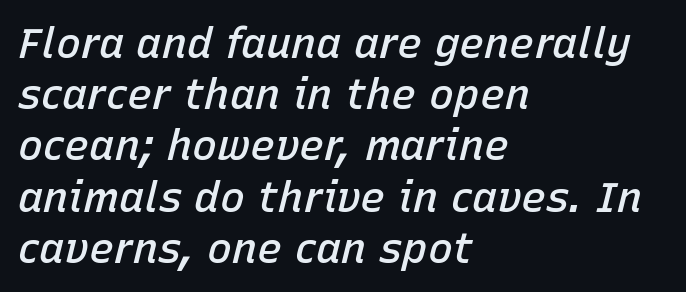
Spacing verdict: proportional, widths tailored to each character. These lines are set flush left with a ragged right edge. How are the letters spaced? Ordinarily, with no added tracking. The glyphs are unaccompanied by any horizontal stroke below them. The lettering tilts uniformly, giving the passage an italic look.
